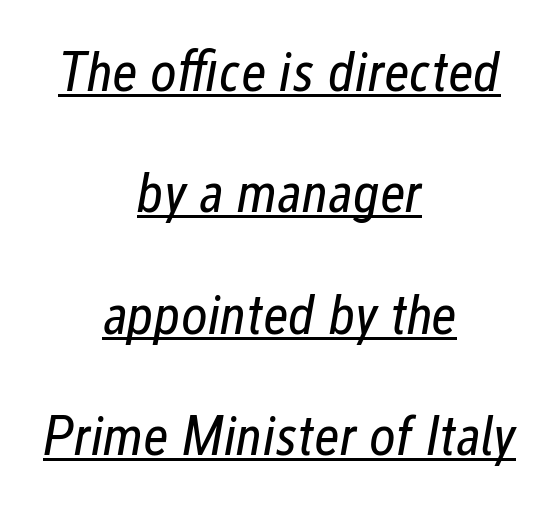
The image shows 57 px regular-weight, condensed type, italic (leaning right); set centered, loose line spacing (2.13x), normal letter spacing, underlined; low stroke contrast and a medium x-height.
